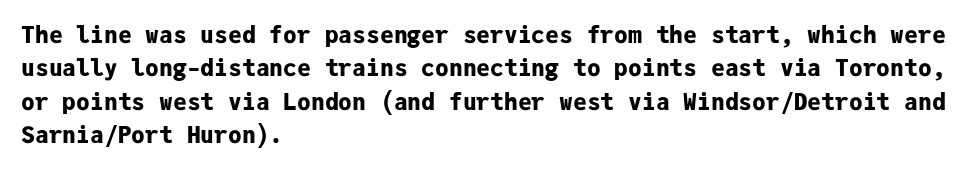
Q: Is the text bold? A: Yes.
Q: Is the text italic (slanted)? A: No, it is upright.
Q: Is the text underlined? A: No.
Q: How is the paragraph aligned? A: Left-aligned.
Q: Is the spacing between letters normal or unusually wide? A: Normal.
Q: Is the spacing between lines tight, normal or loose? A: Normal.
